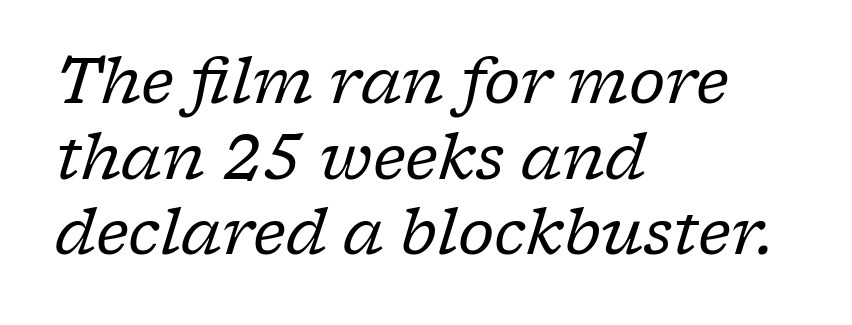
Q: Is the text bold? A: No.
Q: Is the text italic (slanted)? A: Yes, it leans right by about 17 degrees.
Q: Is the typeface a serif or a sans-serif typeface? A: Serif.
Q: Is the text underlined? A: No.
Q: How is the paragraph aligned? A: Left-aligned.
Q: Is the spacing between letters normal or unusually wide? A: Normal.
Q: Width (condensed, normal, or wide)? A: Normal.
Q: Stroke contrast? A: Low.
Q: x-height? A: Medium.
Q: Monospaced? A: No.
